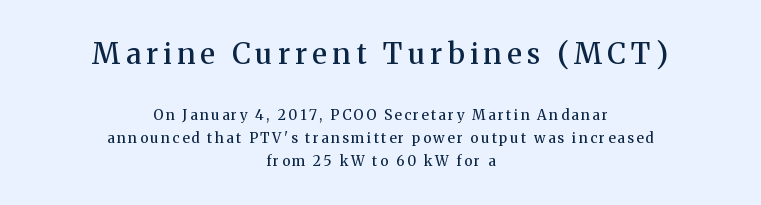
Q: Is the text bold? A: Semi-bold.
Q: Is the text italic (slanted)? A: No, it is upright.
Q: Is the typeface a serif or a sans-serif typeface? A: Serif.
Q: Is the text underlined? A: No.
Q: How is the paragraph aligned? A: Centered.
Q: Is the spacing between lines tight, normal or loose? A: Normal.
Q: Which block of text is set in a larger size, the first (top) or the second (bottom)? A: The first (top) one.
Q: Width (condensed, normal, or wide)? A: Normal.
Q: Stroke contrast? A: Medium.
Q: x-height? A: Medium.
Q: Monospaced? A: No.
